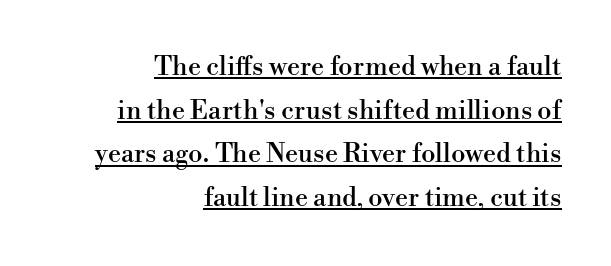
The image shows 26 px text type, upright; set right-aligned, normal line spacing (1.68x), normal letter spacing, underlined.
